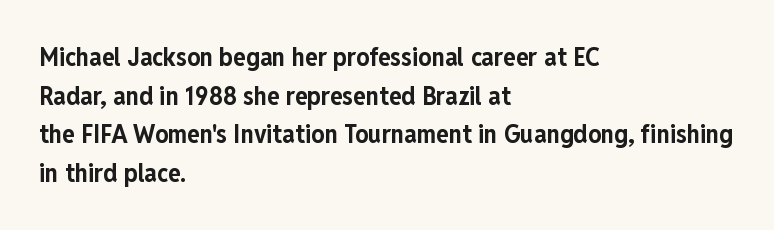
The image shows 26 px bold type, upright; set left-aligned, normal line spacing (1.49x), normal letter spacing, not underlined.
